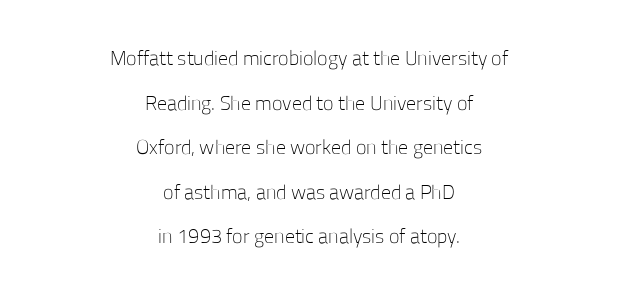
The image shows 20 px text type, upright; set centered, loose line spacing (2.23x), normal letter spacing, not underlined.
